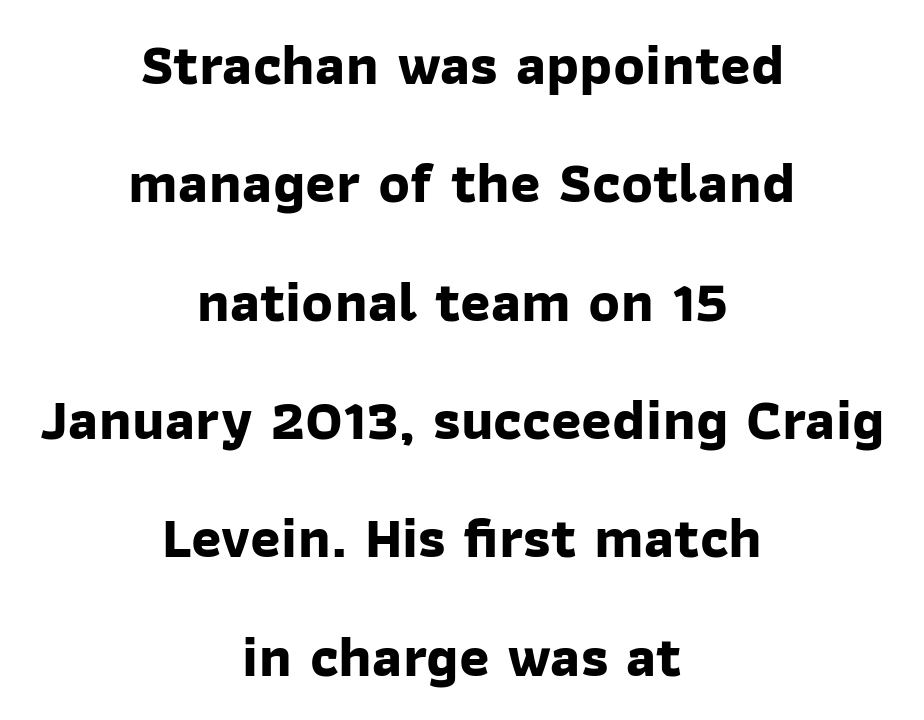
The image shows 58 px bold sans-serif type; set centered, loose line spacing (2.04x), normal letter spacing, not underlined; low stroke contrast and a medium x-height.
